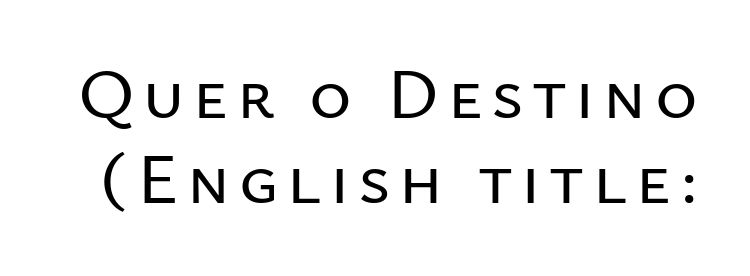
Q: Is the text italic (slanted)? A: No, it is upright.
Q: Is the typeface a serif or a sans-serif typeface? A: Sans-serif.
Q: Is the text underlined? A: No.
Q: Width (condensed, normal, or wide)? A: Normal.
Q: Stroke contrast? A: Low.
Q: x-height? A: Medium.
Q: Monospaced? A: No.
